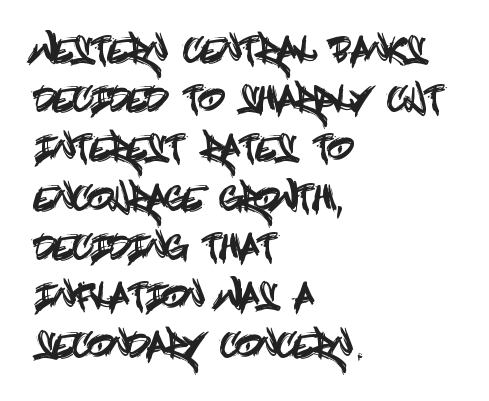
The image shows 33 px condensed sans-serif type; set left-aligned, normal line spacing (1.49x), normal letter spacing, not underlined; a large x-height.
